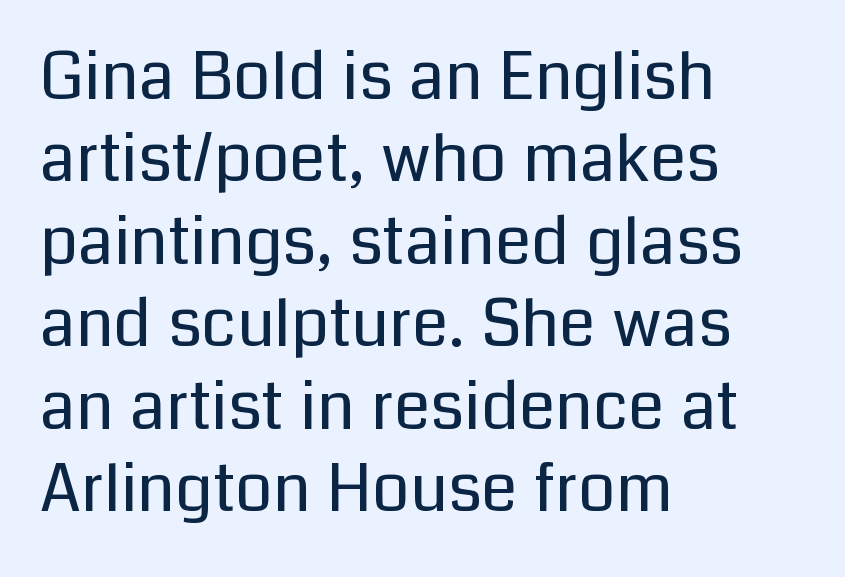
Each letter keeps its own natural width here, so spacing adapts to shape. I'd call this a sans setting — the letters go barefoot. No extra ink here — the face is not bold. The letters stand straight up with perfectly vertical stems.
